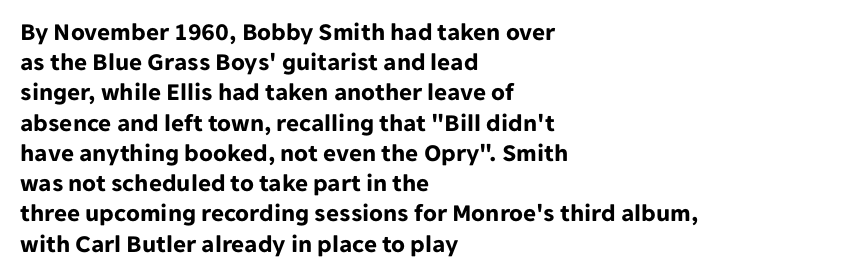
{"italic": "no", "bold": "yes", "underline": "no", "align": "left", "line_spacing_ratio": 1.21, "letter_spacing": "normal", "letter_spacing_em": 0.0, "glyph_px": 25}
